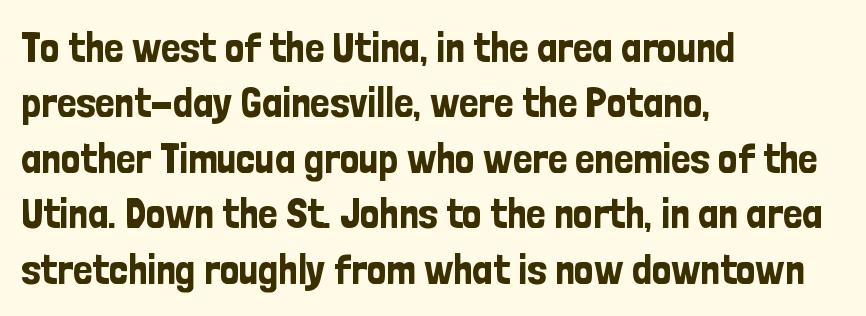
{"serif": "no", "italic": "no", "width": "condensed", "stroke_contrast": "low", "x_height": "medium", "monospaced": "no", "underline": "no", "align": "left", "line_spacing": "normal", "line_spacing_ratio": 1.29, "letter_spacing": "normal", "letter_spacing_em": 0.0, "glyph_px": 43}
